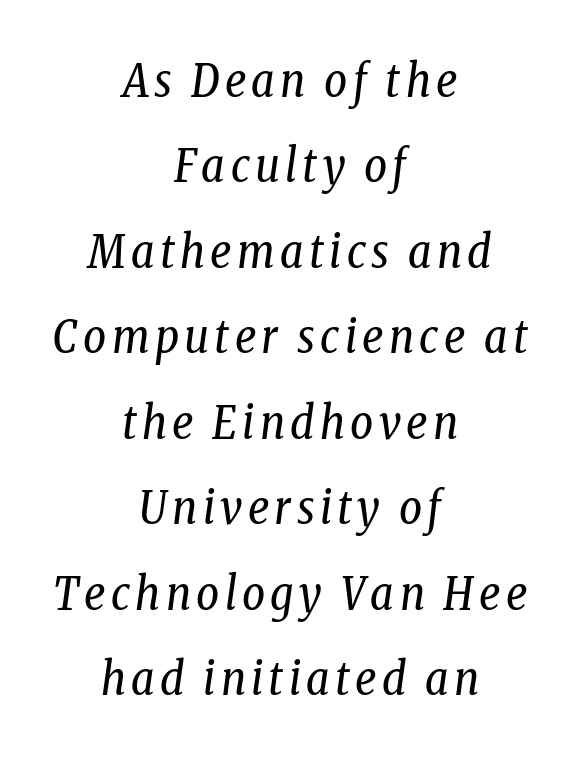
{"serif": "yes", "italic": "yes", "lean": "right", "slant_degrees": 8, "bold": "no", "weight": "regular", "width": "condensed", "stroke_contrast": "low", "x_height": "medium", "monospaced": "no", "underline": "no", "align": "center", "line_spacing": "loose", "line_spacing_ratio": 1.9, "glyph_px": 45}
